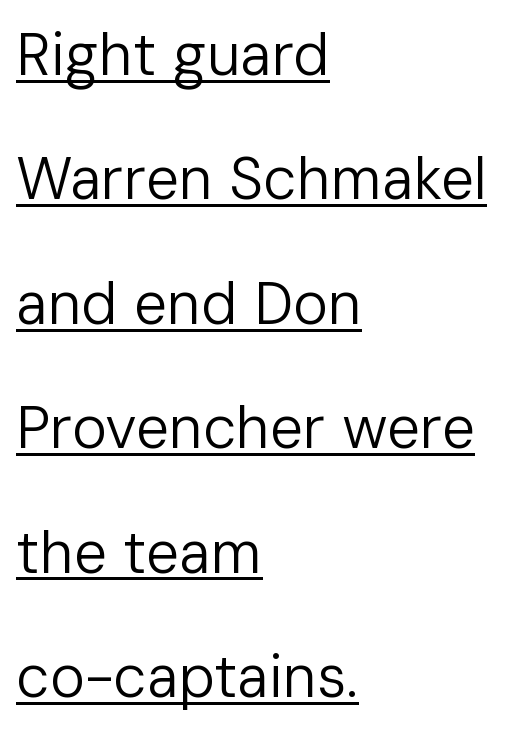
The image shows 59 px regular-weight sans-serif type, upright; set left-aligned, loose line spacing (2.11x), normal letter spacing, underlined; low stroke contrast and a medium x-height.
